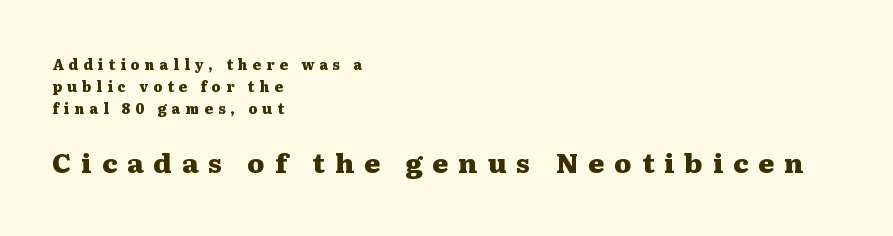
The image shows 27 px bold type, upright; set left-aligned, normal line spacing (1.56x), unusually wide letter spacing (+0.37 em), not underlined; the second (bottom) block is 1.93x larger.
